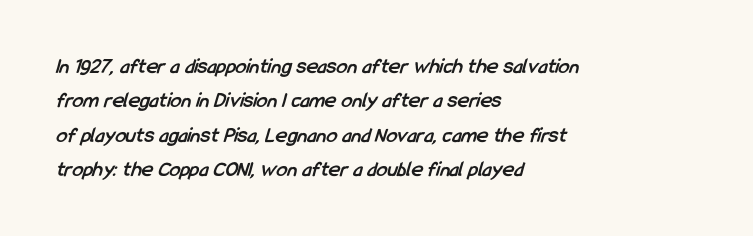
The space directly below the letters is spotless. Visually the block forms a straight wall on the left and a jagged coastline on the right. Inter-character spacing is left at the font's built-in metrics. Heavy, bold letterforms. Regular leading.
